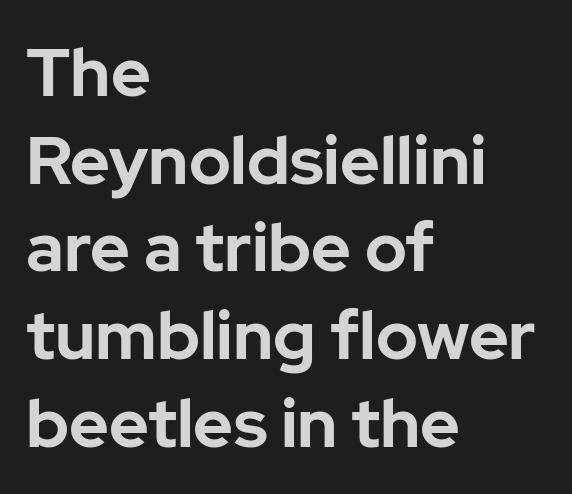
The image shows 68 px bold sans-serif type, upright; set left-aligned, normal line spacing (1.29x), normal letter spacing, not underlined; low stroke contrast and a medium x-height.
